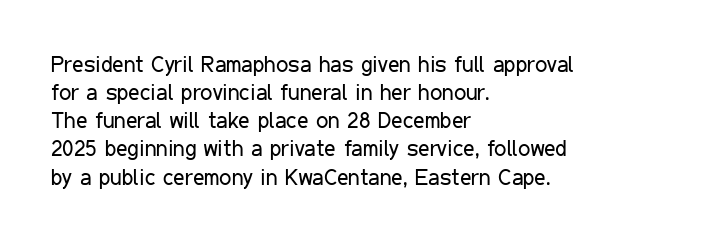
Q: Is the text bold? A: No.
Q: Is the text italic (slanted)? A: No, it is upright.
Q: Is the text underlined? A: No.
Q: How is the paragraph aligned? A: Left-aligned.
Q: Is the spacing between letters normal or unusually wide? A: Normal.
Q: Is the spacing between lines tight, normal or loose? A: Normal.
